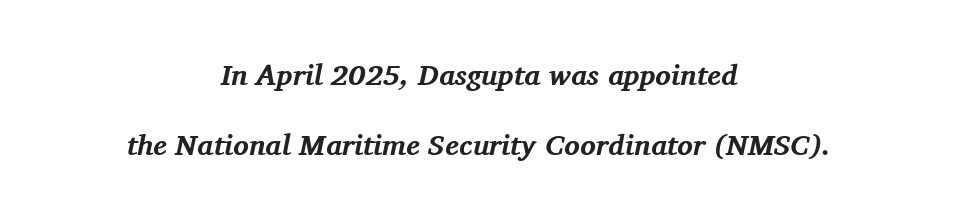
{"serif": "yes", "italic": "yes", "lean": "right", "slant_degrees": 11, "bold": "yes", "weight": "bold", "width": "normal", "stroke_contrast": "medium", "x_height": "medium", "monospaced": "no", "underline": "no", "align": "center", "line_spacing": "loose", "line_spacing_ratio": 2.42, "letter_spacing": "normal", "letter_spacing_em": 0.0, "glyph_px": 29}
